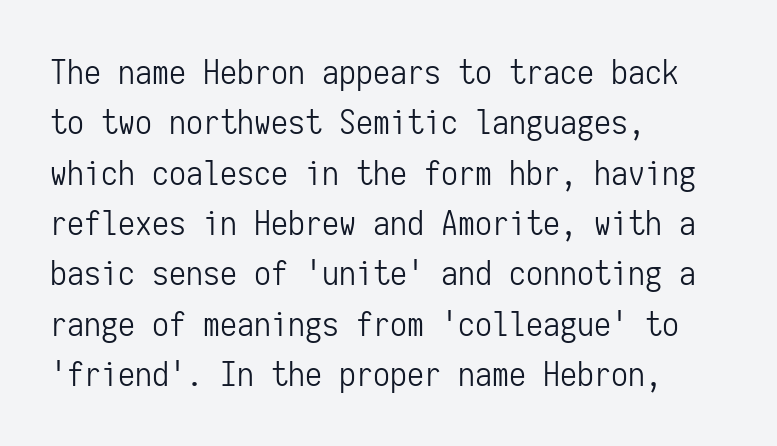
Q: Is the text bold? A: No.
Q: Is the text italic (slanted)? A: No, it is upright.
Q: Is the typeface a serif or a sans-serif typeface? A: Sans-serif.
Q: Is the text underlined? A: No.
Q: How is the paragraph aligned? A: Left-aligned.
Q: Is the spacing between letters normal or unusually wide? A: Normal.
Q: Is the spacing between lines tight, normal or loose? A: Normal.
Q: Width (condensed, normal, or wide)? A: Condensed.
Q: Stroke contrast? A: Low.
Q: x-height? A: Medium.
Q: Monospaced? A: Yes.
